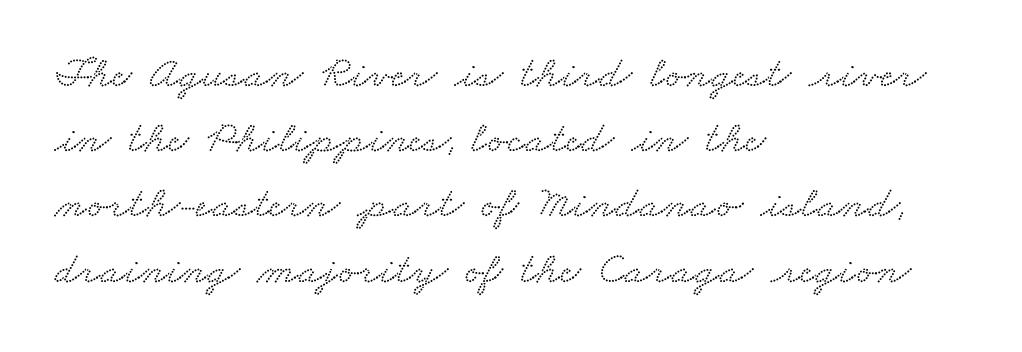
This rendering features lettering with no underline. The setting favours the left margin, as ordinary paragraphs usually do. How are the letters spaced? Ordinarily, with no added tracking. Looks like regular typesetting: each glyph gets only the width it needs. Quick note: interline space is typical.
